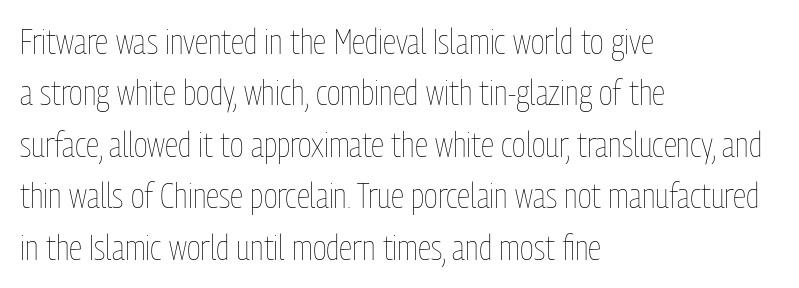
Reading down the block, your eye returns to a fixed left position each line. These lines are rendered in a variable-pitch font. One glance says typical: line gaps are just what's usual. Is the type heavy? It reads as light-to-regular instead. Is the letter spacing exaggerated? No — it looks like the ordinary default. The font's upright variant was chosen for this text.
